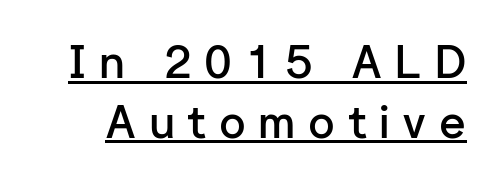
The image shows 46 px semibold sans-serif type, upright; set normal line spacing (1.3x), unusually wide letter spacing (+0.27 em), underlined; low stroke contrast and a medium x-height.
